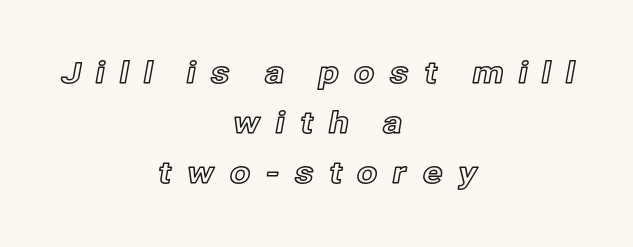
Leading: standard. Display-style spreading of the glyphs; the letterfit is very open. Each row of text sits above clean, open space. The letters advance in unequal steps, a hallmark of proportional type.
